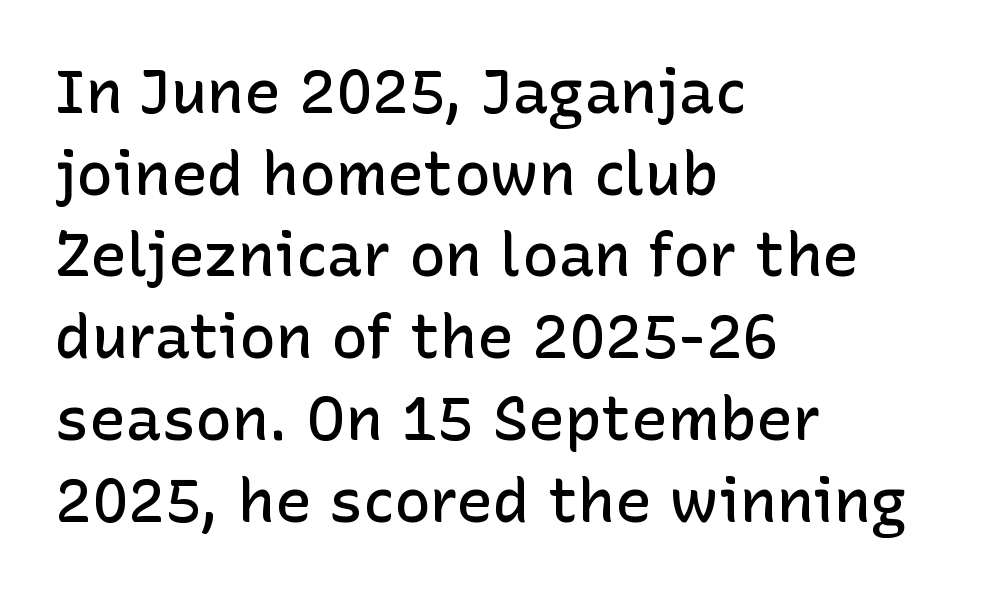
This rendering features lettering with no underline. Does the type have serifs? No, each stem ends abruptly. Do the characters align in a grid? No, the font is proportional. Posture: vertical.
